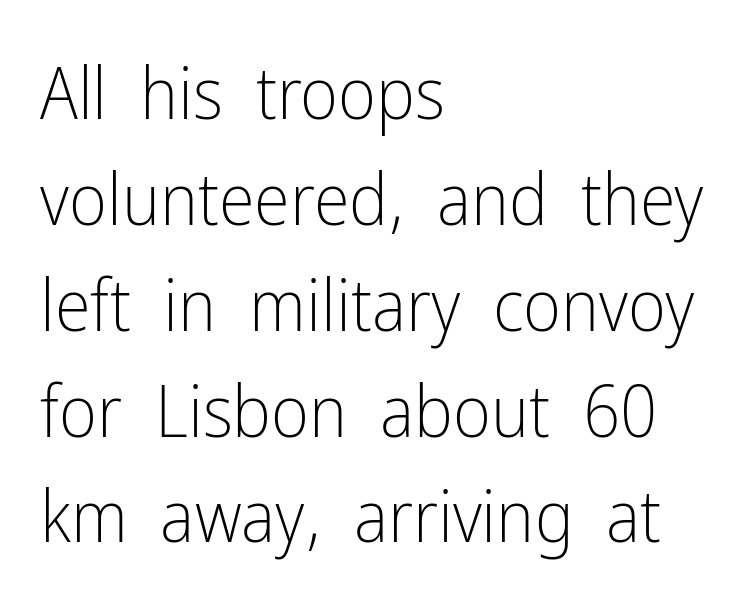
The image shows 73 px light, condensed sans-serif type, upright; set left-aligned, normal line spacing (1.45x), normal letter spacing, not underlined; low stroke contrast and a medium x-height.
